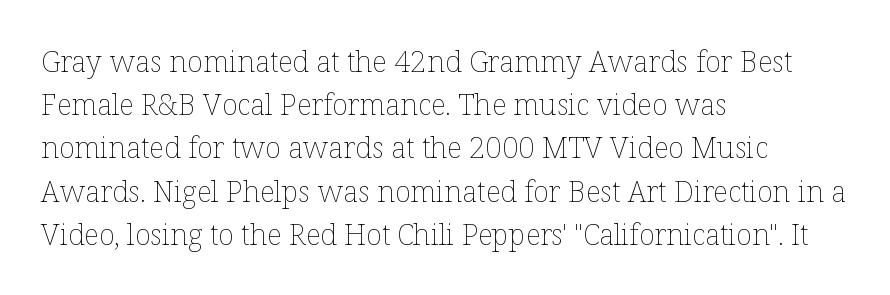
{"italic": "no", "bold": "no", "weight": "thin", "width": "normal", "stroke_contrast": "low", "x_height": "medium", "monospaced": "no", "underline": "no", "align": "left", "line_spacing": "normal", "line_spacing_ratio": 1.49, "letter_spacing": "normal", "letter_spacing_em": 0.0, "glyph_px": 29}
